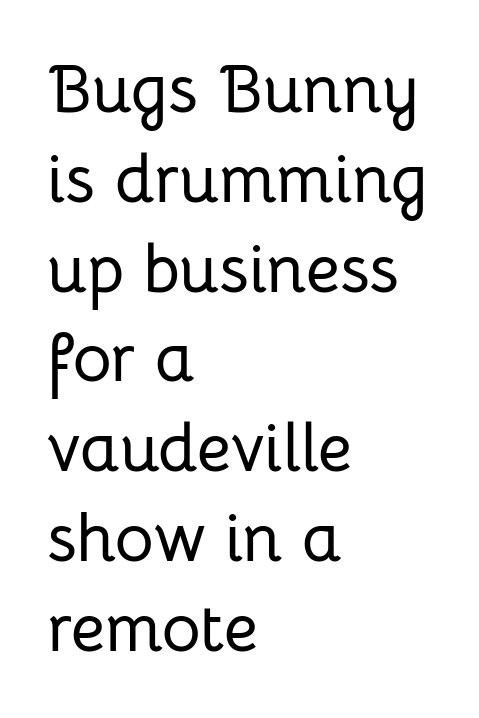
The line-height multiplier appears to be the usual default. Tracking here is standard; glyphs follow each other at the usual distance. The face used here is a sans, in the tradition of grotesques and geometrics. The paragraph shown leans on its left margin. The lettering holds an erect, upright posture throughout.
